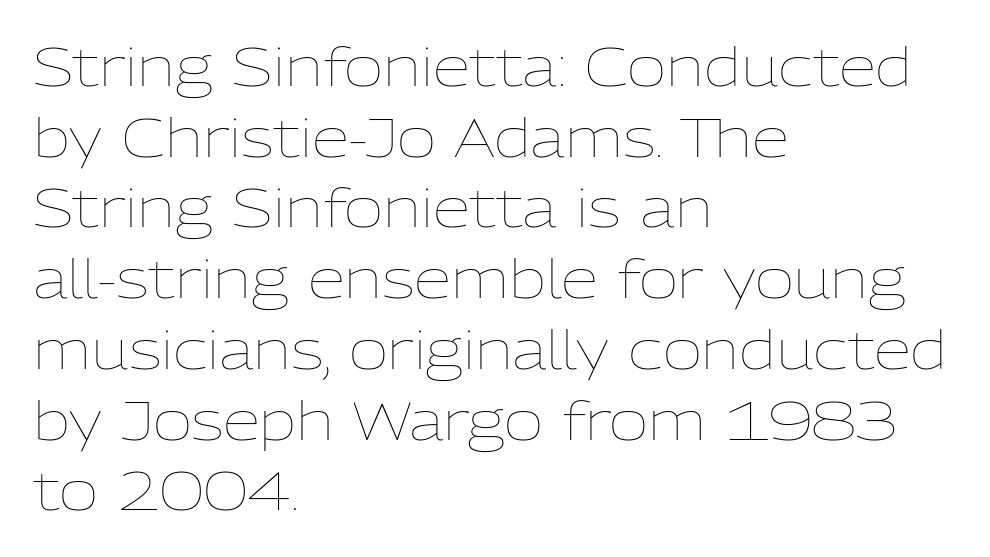
Honestly, there is no underline to notice here at all. On a weight scale, this lands at 450 or below. Compared with a centered layout, this one pins lines to the left instead. Quick note: not italic, upright. These lines are rendered in a variable-pitch font. Summary of vertical rhythm: regular, with standard interline spacing.
